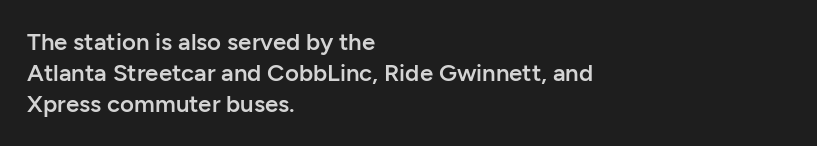
The image shows 24 px text type, upright; set left-aligned, normal line spacing (1.3x), normal letter spacing, not underlined.
